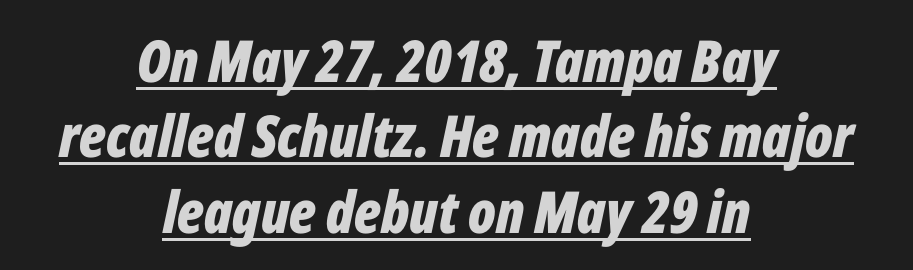
The image shows 58 px bold, condensed type, italic (leaning right); set centered, normal line spacing (1.3x), normal letter spacing, underlined; low stroke contrast and a medium x-height.
